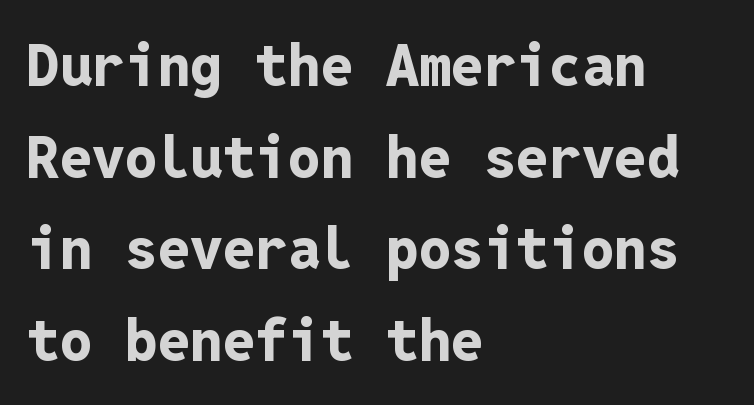
Pretty heavy lettering here — definitely bold. Examine the stroke ends and you'll find no serifs. Does extra space separate the letters? No, they use regular spacing. These lines are rendered in a fixed-pitch font.
